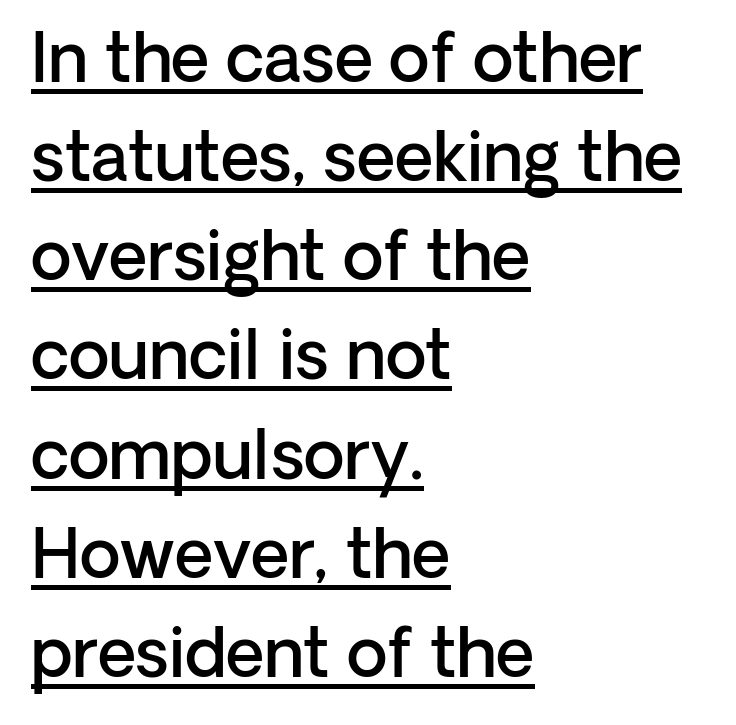
{"serif": "no", "italic": "no", "bold": "semi", "weight": "semibold", "width": "normal", "stroke_contrast": "low", "x_height": "medium", "monospaced": "no", "underline": "yes", "align": "left", "line_spacing": "normal", "line_spacing_ratio": 1.48, "letter_spacing": "normal", "letter_spacing_em": 0.0, "glyph_px": 67}
